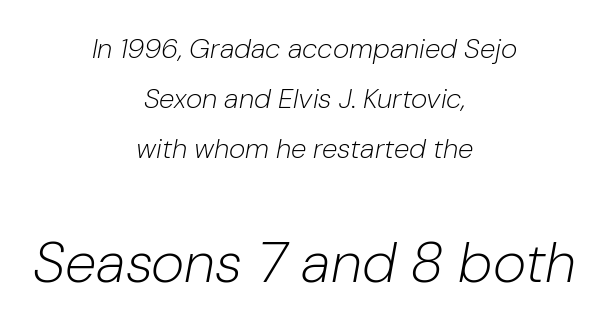
The rendering applies a slant to the glyphs. The lines are quadded center. Think of a printed novel: that variable character pitch is what you see here. The later block is typeset at a bigger size than the earlier block. Check the space under the baseline: it is left empty.
